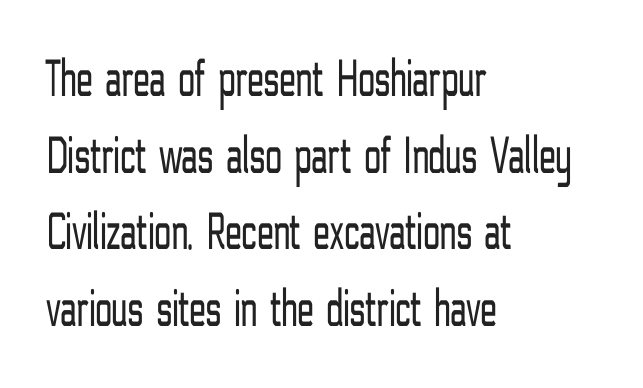
{"serif": "no", "italic": "no", "bold": "no", "weight": "light", "width": "condensed", "stroke_contrast": "low", "x_height": "medium", "monospaced": "no", "underline": "no", "align": "left", "line_spacing": "normal", "line_spacing_ratio": 1.42, "letter_spacing": "normal", "letter_spacing_em": 0.0, "glyph_px": 54}
